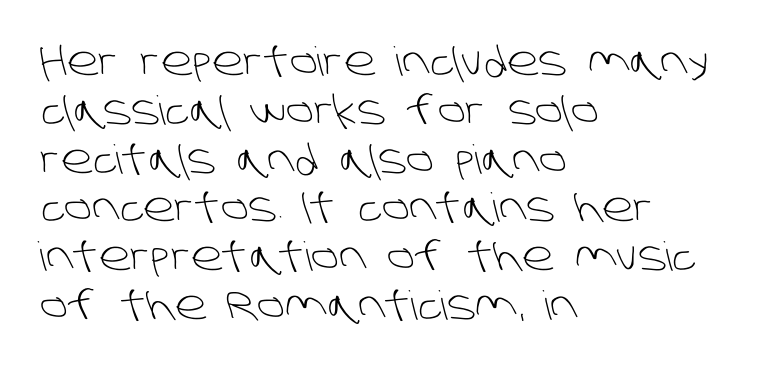
{"serif": "no", "bold": "no", "weight": "light", "width": "normal", "stroke_contrast": "low", "x_height": "large", "monospaced": "no", "underline": "no", "align": "left", "line_spacing_ratio": 1.22, "letter_spacing": "normal", "letter_spacing_em": 0.0, "glyph_px": 40}
